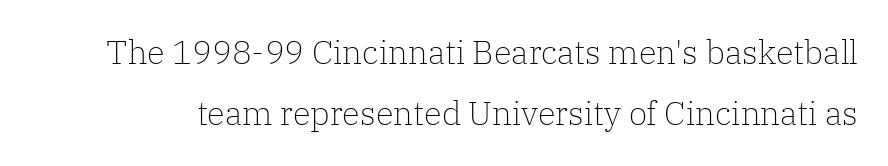
Each row of text sits above clean, open space. Heaviness? Minimal to ordinary, like unemphasized prose. The rendering shows small feet on the letterforms — a serif design. Is this a fixed-width face? No — the glyphs have proportional, varying widths.
